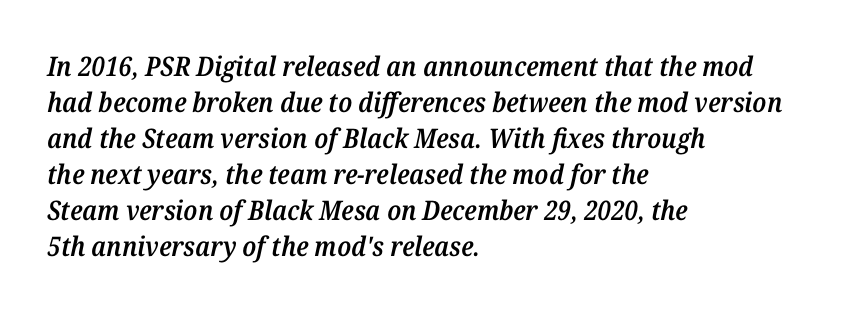
The image shows 27 px text type, italic (leaning right); set left-aligned, normal line spacing (1.33x), normal letter spacing, not underlined.
